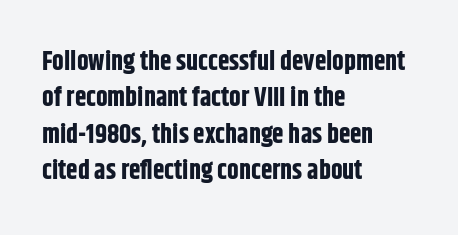
Q: Is the text bold? A: Yes.
Q: Is the text italic (slanted)? A: No, it is upright.
Q: Is the text underlined? A: No.
Q: How is the paragraph aligned? A: Left-aligned.
Q: Is the spacing between letters normal or unusually wide? A: Normal.
Q: Is the spacing between lines tight, normal or loose? A: Normal.
